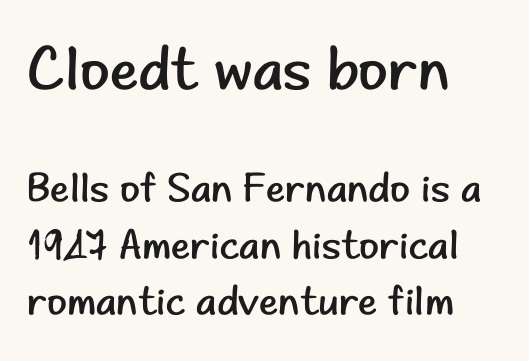
{"serif": "no", "italic": "no", "bold": "no", "weight": "regular", "width": "normal", "stroke_contrast": "low", "x_height": "small", "monospaced": "no", "underline": "no", "align": "left", "line_spacing": "normal", "line_spacing_ratio": 1.38, "letter_spacing": "normal", "letter_spacing_em": 0.0, "larger_block": "first", "size_ratio": 1.49, "glyph_px": 61}
